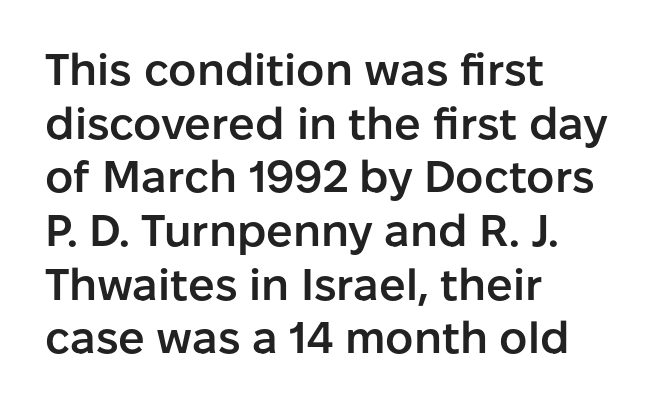
The image shows 44 px semibold sans-serif type, upright; set left-aligned, line spacing 1.22x, normal letter spacing, not underlined; low stroke contrast and a medium x-height.
